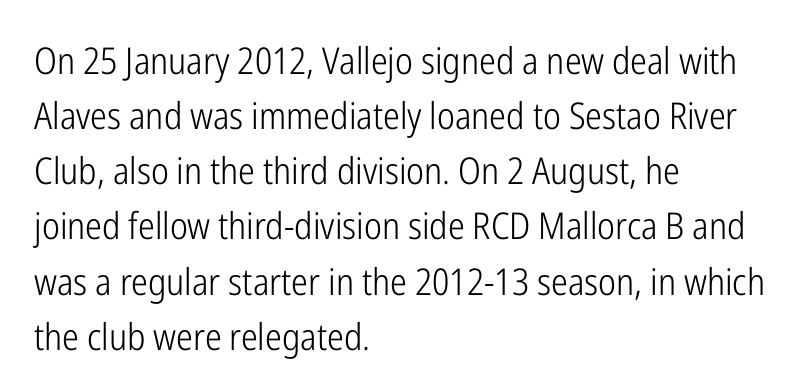
A typesetter would call this leading conventional body-copy spacing. Looks like regular typesetting: each glyph gets only the width it needs. On a weight scale, this lands at 450 or below. Every row of glyphs begins at an identical x-position on the left. Between one letter and the next there's only the usual sliver of space. A roman cut, with each character standing at attention.
